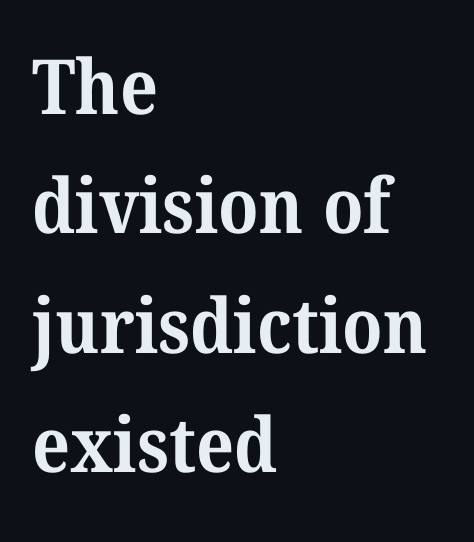
A typesetter would call this leading conventional body-copy spacing. The rendering uses natural spacing where letterforms have individual widths. Default kerning and tracking; the words read as compact shapes. The designer went with a serif here, giving each stem small feet.
